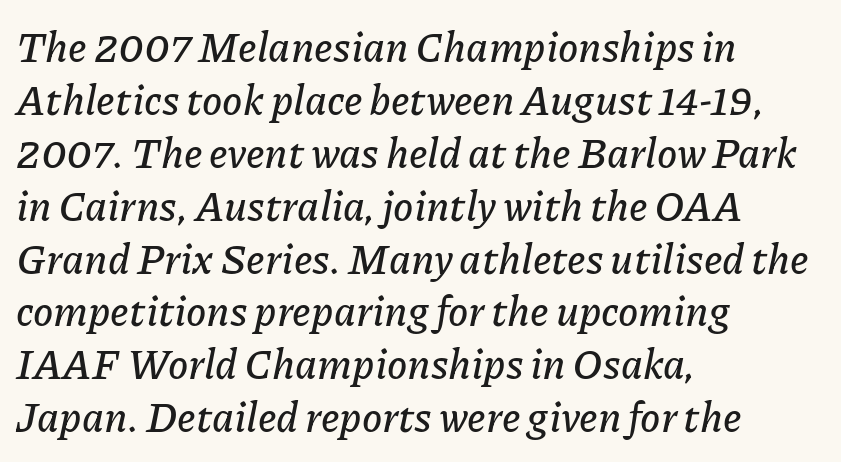
The image shows 41 px text type, italic (leaning right); set left-aligned, normal line spacing (1.29x), normal letter spacing, not underlined; low stroke contrast and a medium x-height.
